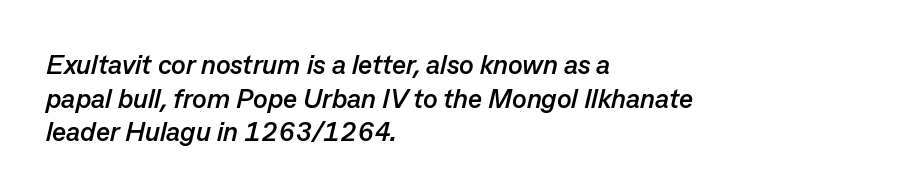
Glance below the letters and you will spot only blank space. Spacing between characters is what you'd get straight out of the box. This block has exactly the height ordinary leading produces. It's the slanting kind of type. Every letter is thick-stroked: bold, no question.
